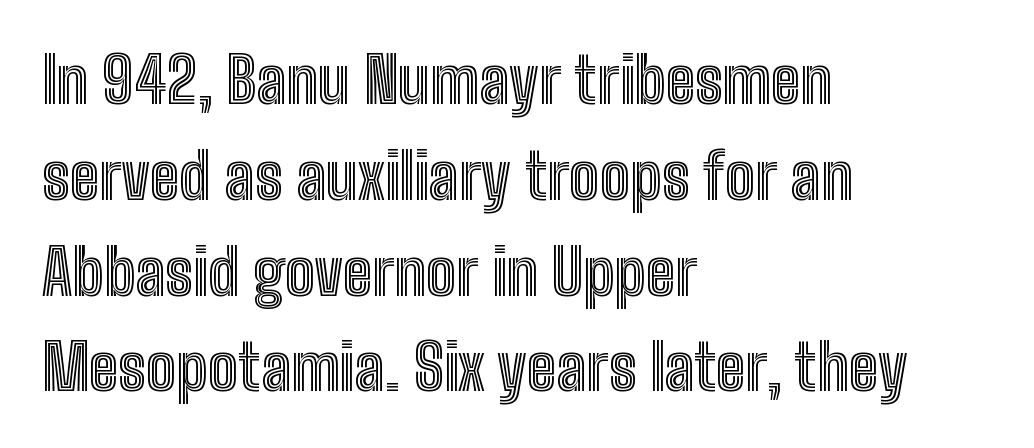
{"italic": "no", "width": "condensed", "x_height": "medium", "monospaced": "no", "underline": "no", "align": "left", "line_spacing": "normal", "line_spacing_ratio": 1.52, "letter_spacing": "normal", "letter_spacing_em": 0.0, "glyph_px": 63}
